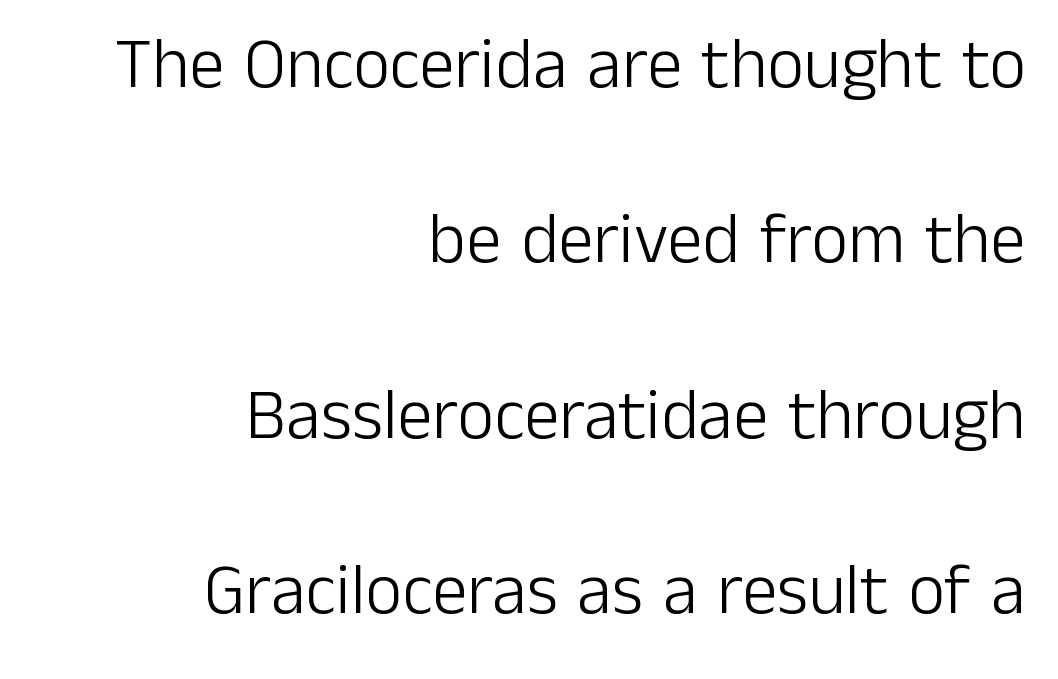
Q: Is the text bold? A: No.
Q: Is the text italic (slanted)? A: No, it is upright.
Q: Is the typeface a serif or a sans-serif typeface? A: Sans-serif.
Q: Is the text underlined? A: No.
Q: How is the paragraph aligned? A: Right-aligned.
Q: Is the spacing between letters normal or unusually wide? A: Normal.
Q: Is the spacing between lines tight, normal or loose? A: Loose.
Q: Width (condensed, normal, or wide)? A: Normal.
Q: Stroke contrast? A: Low.
Q: x-height? A: Medium.
Q: Monospaced? A: No.
